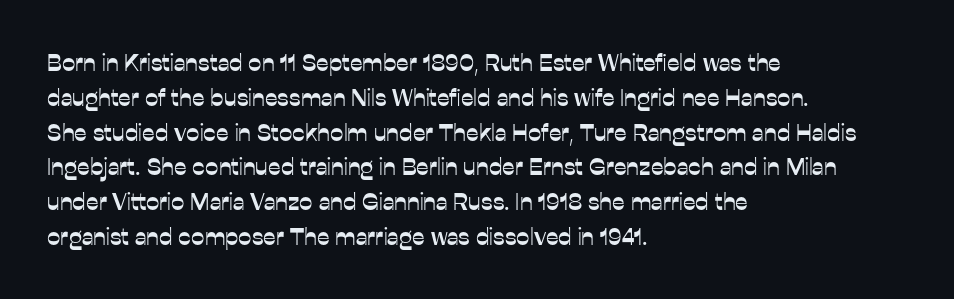
{"italic": "no", "underline": "no", "align": "left", "line_spacing": "normal", "line_spacing_ratio": 1.45, "letter_spacing": "normal", "letter_spacing_em": 0.0, "glyph_px": 24}
